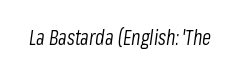
{"italic": "yes", "lean": "right", "slant_degrees": 8, "bold": "no", "underline": "no", "letter_spacing": "normal", "letter_spacing_em": 0.0, "glyph_px": 21}
